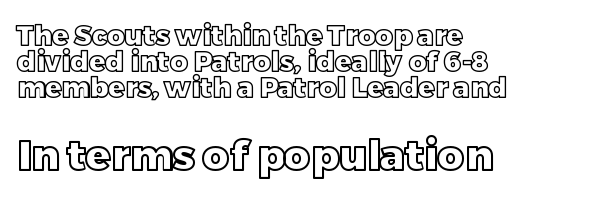
A typesetter would mark this as roman, not italic. Summary of vertical rhythm: compact, with narrow interline spacing. Of the two passages, the one underneath uses the larger point size. All the whitespace from short lines collects on the right. No word sits above an underline.
